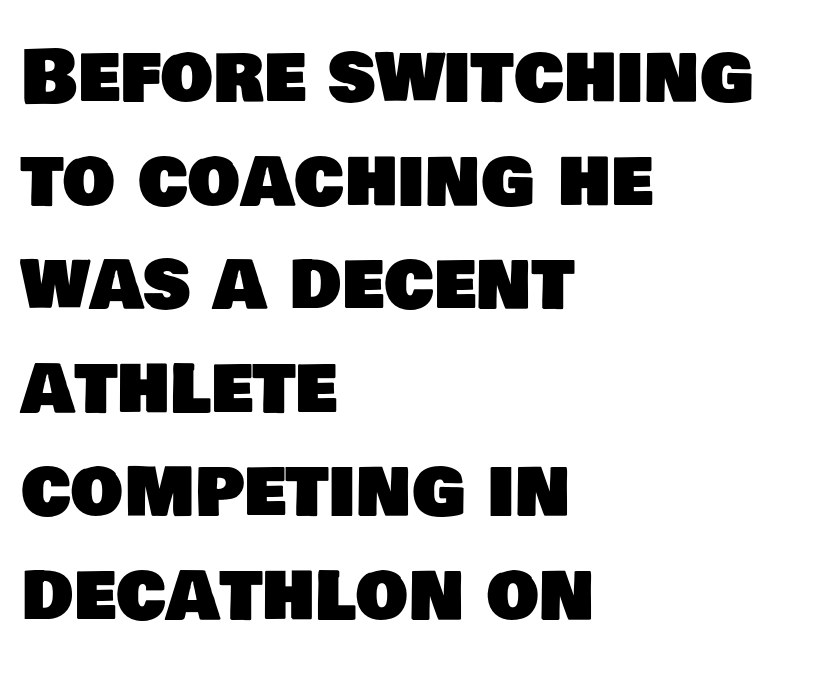
Q: Is the typeface a serif or a sans-serif typeface? A: Sans-serif.
Q: Is the text underlined? A: No.
Q: How is the paragraph aligned? A: Left-aligned.
Q: Is the spacing between letters normal or unusually wide? A: Normal.
Q: Is the spacing between lines tight, normal or loose? A: Normal.
Q: Width (condensed, normal, or wide)? A: Normal.
Q: Stroke contrast? A: Low.
Q: x-height? A: Large.
Q: Monospaced? A: No.
